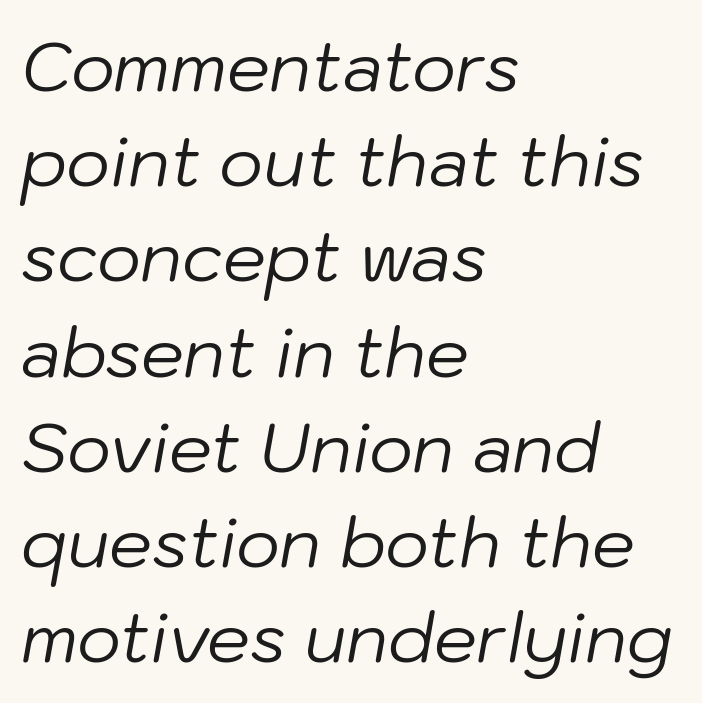
The image shows 68 px regular-weight type, italic (leaning right); set left-aligned, normal line spacing (1.4x), normal letter spacing, not underlined; low stroke contrast and a medium x-height.
